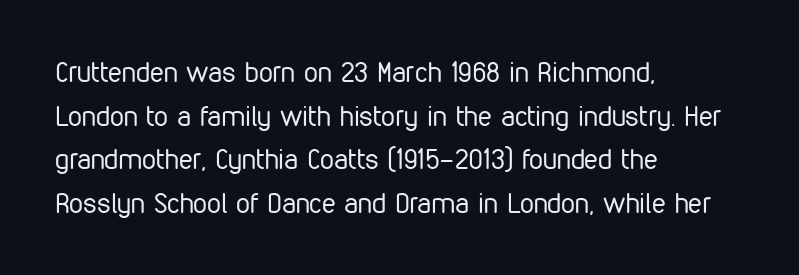
{"serif": "no", "italic": "no", "bold": "no", "weight": "regular", "width": "condensed", "stroke_contrast": "low", "x_height": "medium", "monospaced": "no", "underline": "no", "align": "left", "line_spacing": "normal", "line_spacing_ratio": 1.56, "letter_spacing": "normal", "letter_spacing_em": 0.0, "glyph_px": 28}
